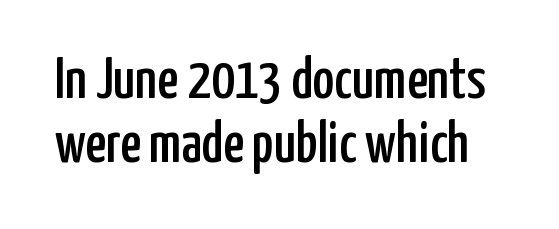
The image shows 58 px condensed sans-serif type, upright; set tight line spacing (1.1x), normal letter spacing, not underlined; low stroke contrast and a medium x-height.
